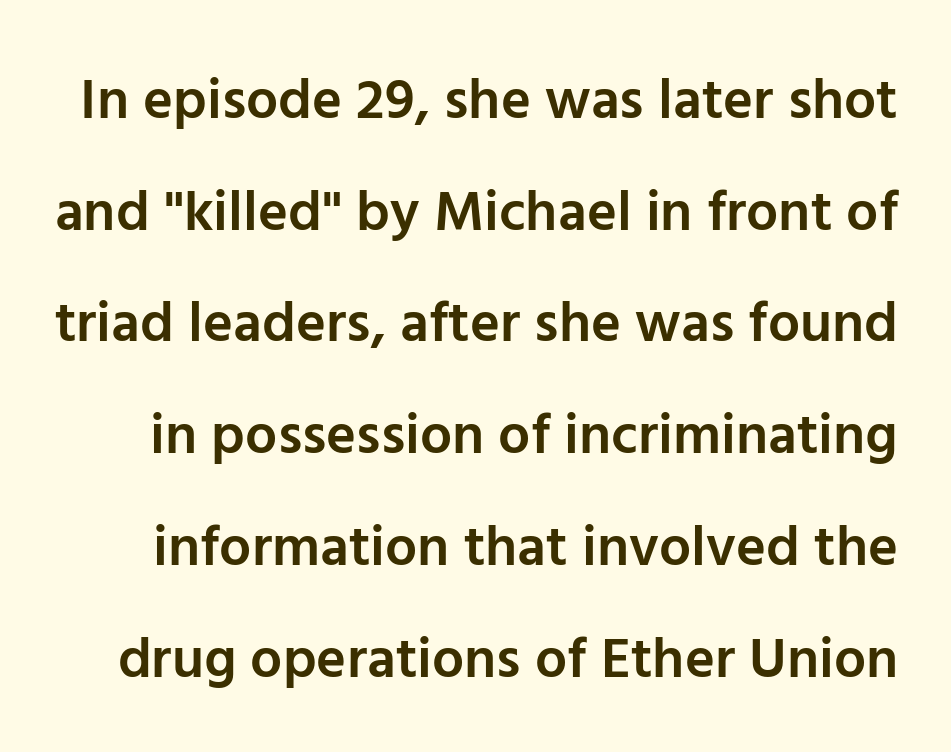
Typographically, this falls in the sans-serif category. Spacing verdict: proportional, widths tailored to each character. The type is set solid horizontally, with unmodified tracking. Every letter is mildly thick-stroked: semibold rather than bold.
